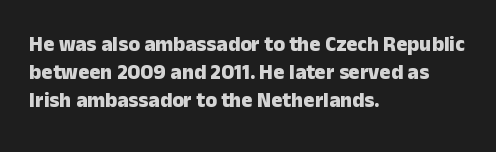
Anything drawn beneath the words? Only blank space. Evenly set lines give the paragraph a standard silhouette. In CSS terms this would be text-align: left. The font's upright variant was chosen for this text. Strokes here are thick enough to call this a true bold.
